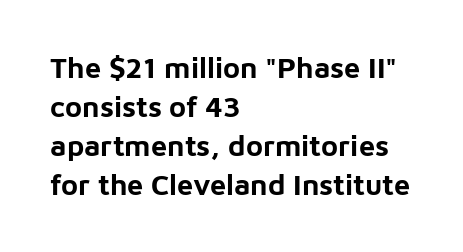
Q: Is the text bold? A: Yes.
Q: Is the text italic (slanted)? A: No, it is upright.
Q: Is the typeface a serif or a sans-serif typeface? A: Sans-serif.
Q: Is the text underlined? A: No.
Q: How is the paragraph aligned? A: Left-aligned.
Q: Is the spacing between letters normal or unusually wide? A: Normal.
Q: Is the spacing between lines tight, normal or loose? A: Normal.
Q: Width (condensed, normal, or wide)? A: Normal.
Q: Stroke contrast? A: Low.
Q: x-height? A: Medium.
Q: Monospaced? A: No.
